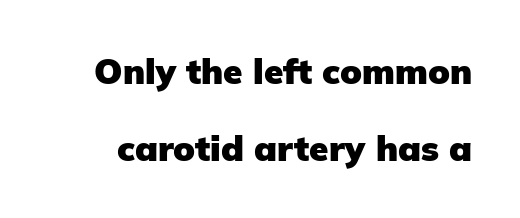
These lines were composed using upright roman letters. The words here are not underlined. This sample uses plain, unmodified letter spacing. The rendering shows plain stroke endings on the letterforms — a sans-serif design.
